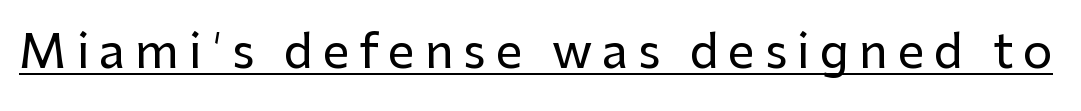
Q: Is the text italic (slanted)? A: No, it is upright.
Q: Is the typeface a serif or a sans-serif typeface? A: Sans-serif.
Q: Is the text underlined? A: Yes.
Q: Is the spacing between letters normal or unusually wide? A: Unusually wide.
Q: Width (condensed, normal, or wide)? A: Normal.
Q: Stroke contrast? A: Low.
Q: x-height? A: Medium.
Q: Monospaced? A: No.
